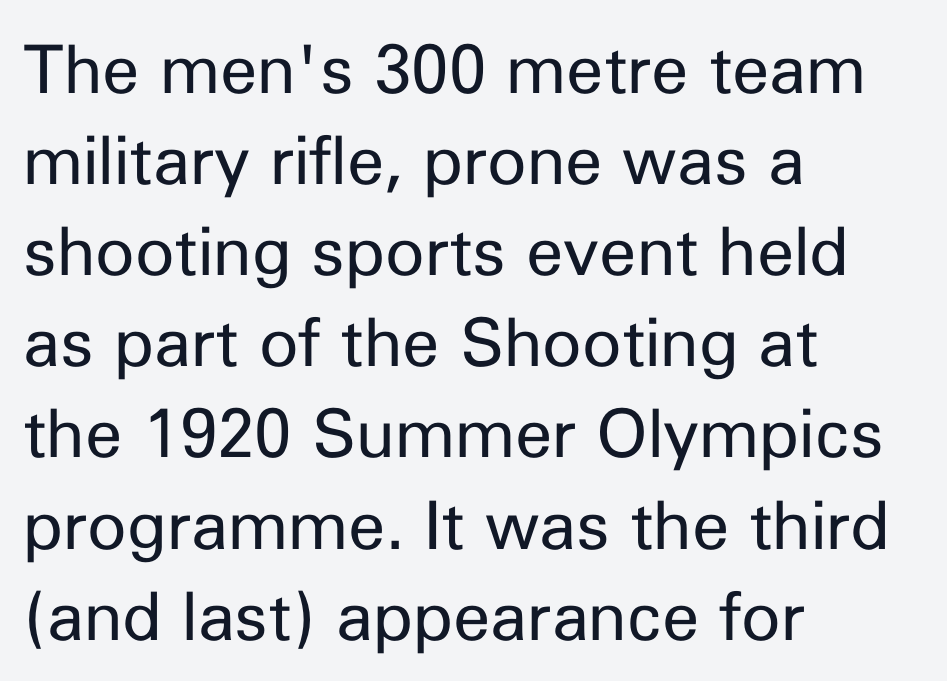
In terms of letterform style, serifs are entirely absent. Summary of vertical rhythm: regular, with standard interline spacing. The setting favours the left margin, as ordinary paragraphs usually do. Looks like regular typesetting: each glyph gets only the width it needs.
